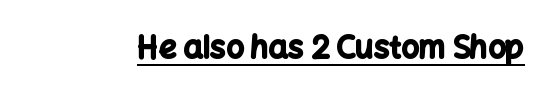
Q: Is the text bold? A: Yes.
Q: Is the text italic (slanted)? A: No, it is upright.
Q: Is the typeface a serif or a sans-serif typeface? A: Sans-serif.
Q: Is the text underlined? A: Yes.
Q: Is the spacing between letters normal or unusually wide? A: Normal.
Q: Width (condensed, normal, or wide)? A: Normal.
Q: Stroke contrast? A: Low.
Q: x-height? A: Medium.
Q: Monospaced? A: No.
